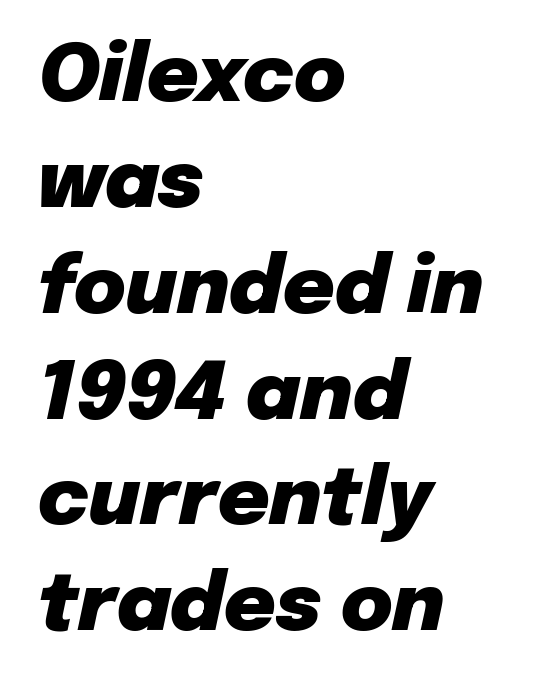
Quick note: interline space is typical. A dark, heavy texture on the line: the type is bold. Is the letter spacing exaggerated? No — it looks like the ordinary default. Note the varied advance widths — an 'i' is clearly narrower than an 'm'. Words float on clear page, feet unadorned.
